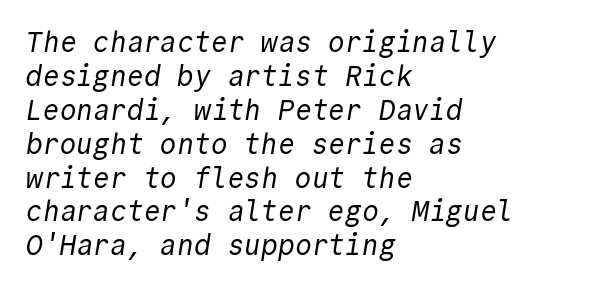
The compositor pushed each line to the left boundary. Note the uniform advance width — an 'i' takes as much space as an 'm'. Tracking here is standard; glyphs follow each other at the usual distance. Underlining? Definitely not there. No extra ink here — the face is not bold.
